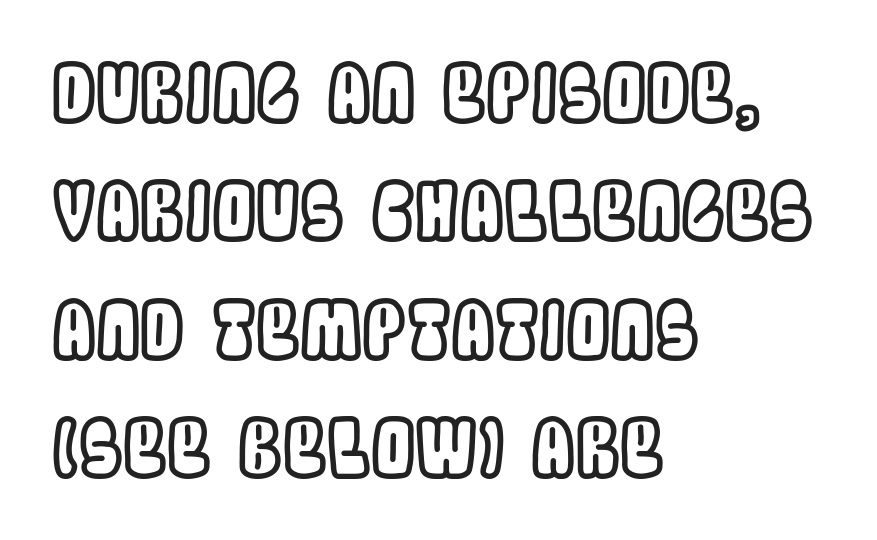
Anything drawn beneath the words? Only blank space. One-word summary of the alignment: left. Students, note that the glyphs here touch the page at normal intervals. Vertical strokes here are truly vertical. Successive baselines arrive at the customary interval.
